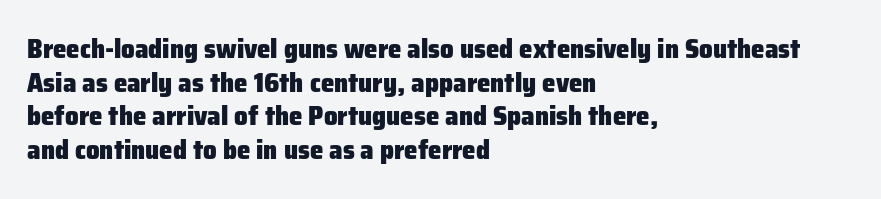
The image shows 27 px bold type, upright; set left-aligned, normal line spacing (1.25x), normal letter spacing, not underlined.
